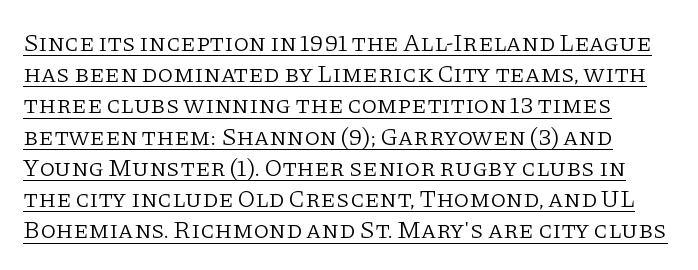
Q: Is the text bold? A: No.
Q: Is the text italic (slanted)? A: No, it is upright.
Q: Is the text underlined? A: Yes.
Q: Is the spacing between letters normal or unusually wide? A: Normal.
Q: Is the spacing between lines tight, normal or loose? A: Normal.
